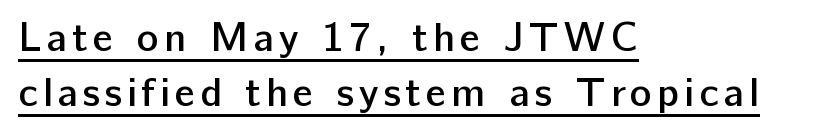
The image shows 41 px semibold sans-serif type, upright; set left-aligned, normal line spacing (1.33x), underlined; low stroke contrast and a medium x-height.
